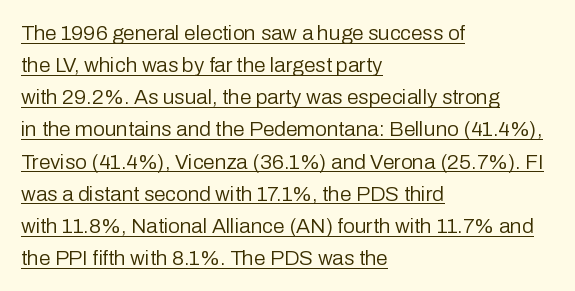
Q: Is the text bold? A: No.
Q: Is the text italic (slanted)? A: No, it is upright.
Q: Is the text underlined? A: Yes.
Q: How is the paragraph aligned? A: Left-aligned.
Q: Is the spacing between letters normal or unusually wide? A: Normal.
Q: Is the spacing between lines tight, normal or loose? A: Normal.
